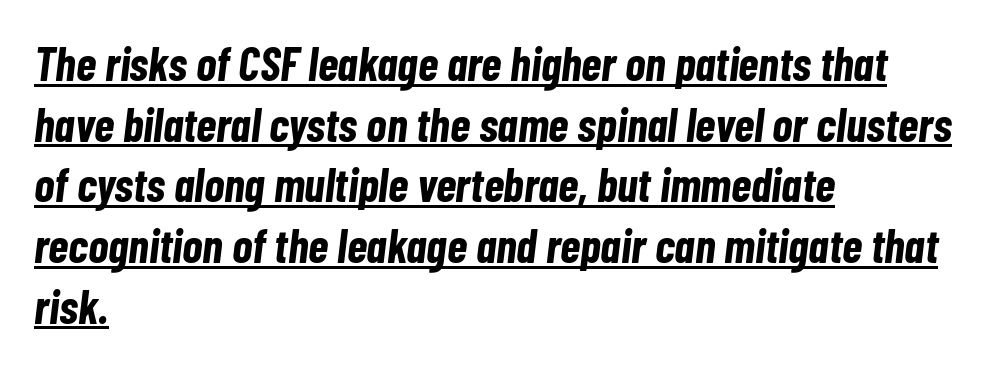
In terms of weight, the rendering is a true, heavy bold. No extra tracking has been applied to these lines. The typesetter has applied underlining to the passage shown. A typesetter would mark this as italic.
